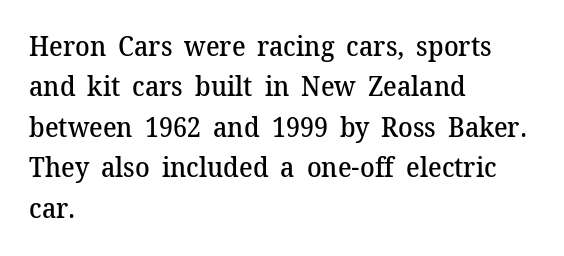
Glyph-to-glyph distance matches everyday printed text. Beneath every word, the page is bare. What's the leading like? Ordinary, nothing unusual. Typographic density is moderately raised because the face is semibold. Vertical strokes here are truly vertical.
